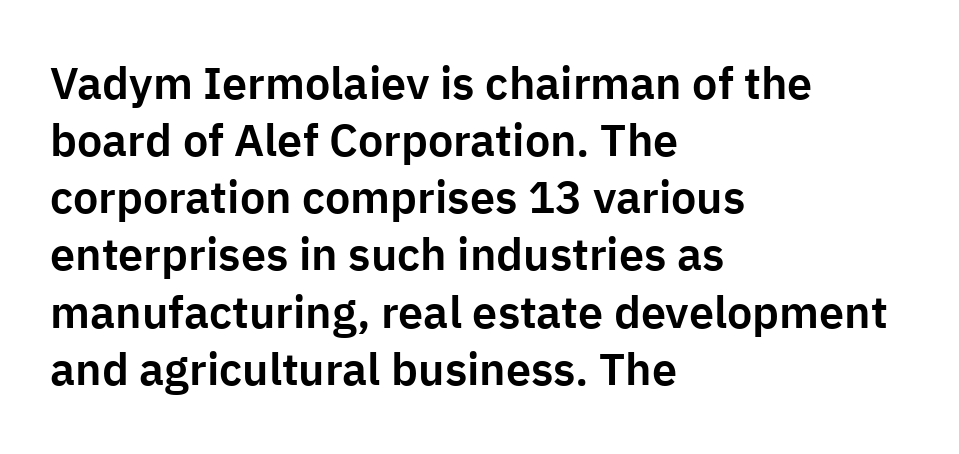
The image shows 45 px sans-serif type, upright; set left-aligned, normal line spacing (1.27x), normal letter spacing, not underlined; low stroke contrast and a medium x-height.
